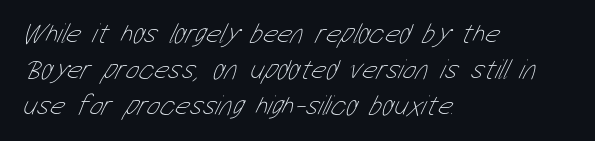
{"bold": "no", "weight": "thin", "width": "condensed", "stroke_contrast": "low", "x_height": "medium", "monospaced": "no", "underline": "no", "align": "left", "line_spacing": "normal", "line_spacing_ratio": 1.28, "letter_spacing": "normal", "letter_spacing_em": 0.0, "glyph_px": 28}
